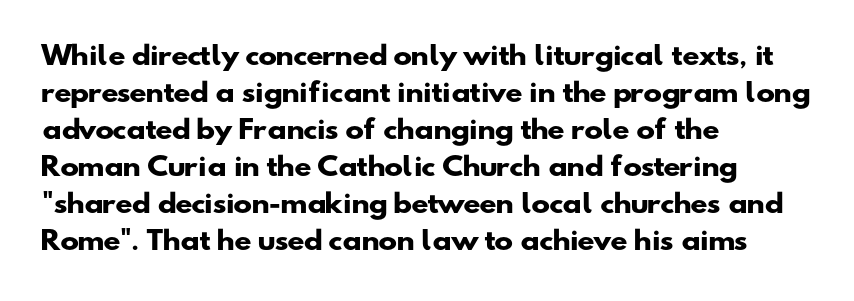
Q: Is the text bold? A: Yes.
Q: Is the text underlined? A: No.
Q: How is the paragraph aligned? A: Left-aligned.
Q: Is the spacing between letters normal or unusually wide? A: Normal.
Q: Is the spacing between lines tight, normal or loose? A: Normal.
